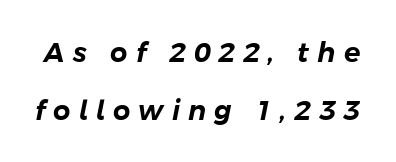
The glyphs look as if they've been sheared to an angle. Vertically, the passage feels expansive, rows floating well apart. How are the letters spaced? Widely, with obvious added tracking. Each row of text sits above clean, open space.
